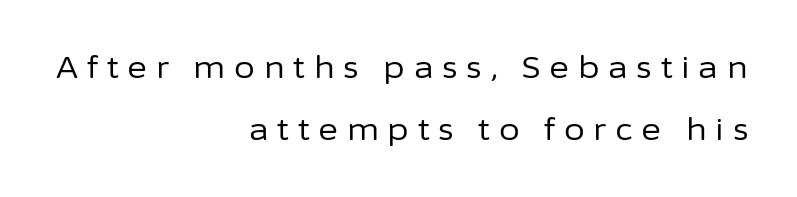
Airy leading. The face used here is proportionally spaced, like ordinary book or web type. Stems and bowls with no extra thickness — not bold. Letterform terminals end flat and unadorned throughout the passage. Line ends are locked; line starts wander.
